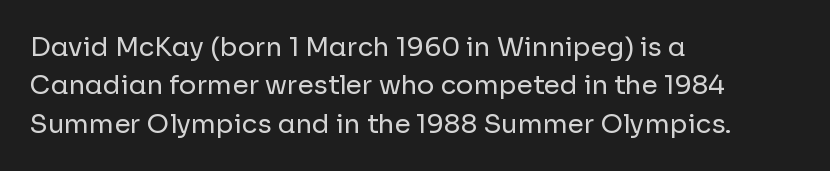
Leftover space on each line is placed entirely after the last word. The font sits on the lighter half of the weight spectrum, regular included. Here the glyphs are tracked normally, forming tight word shapes. Evenly set lines give the paragraph a standard silhouette. The area under the type is left untouched. The letters stand upright; this is a roman face.
